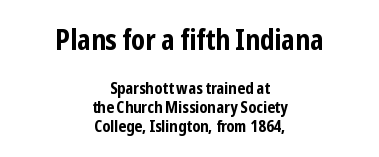
Q: Is the text bold? A: Yes.
Q: Is the text italic (slanted)? A: No, it is upright.
Q: Is the typeface a serif or a sans-serif typeface? A: Sans-serif.
Q: Is the text underlined? A: No.
Q: How is the paragraph aligned? A: Centered.
Q: Is the spacing between letters normal or unusually wide? A: Normal.
Q: Which block of text is set in a larger size, the first (top) or the second (bottom)? A: The first (top) one.
Q: Width (condensed, normal, or wide)? A: Condensed.
Q: Stroke contrast? A: Low.
Q: x-height? A: Medium.
Q: Monospaced? A: No.
